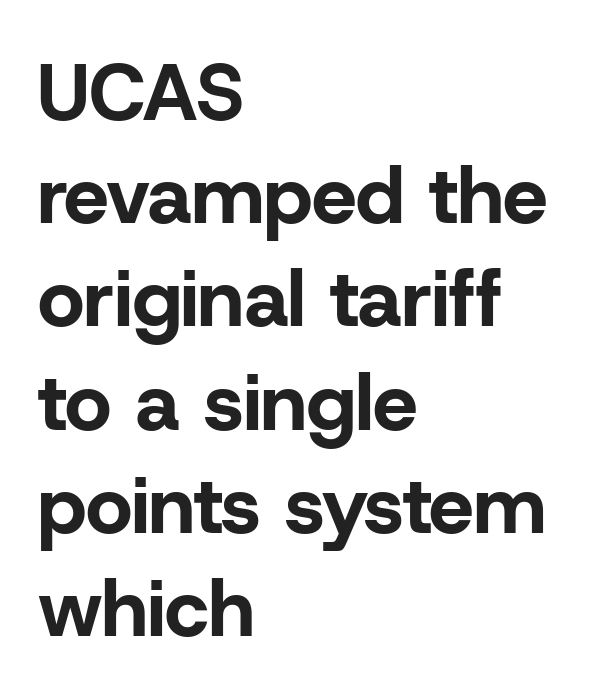
The typesetting leans heavy: a genuine bold. The typography opts for an upright posture over an oblique one. Each line starts at the same left margin while the right side varies. The tracking reads as untouched default to a designer's eye. Is this a fixed-width face? No — the glyphs have proportional, varying widths.
